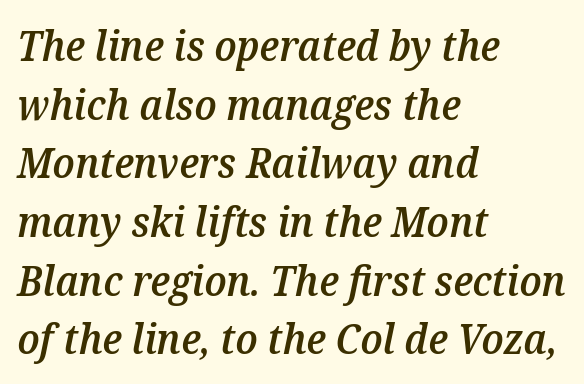
A clean baseline with only descenders dipping below it. Note the varied advance widths — an 'i' is clearly narrower than an 'm'. Which margin do the lines hug? The left one — the right edge is uneven. Each new line begins a customary step beneath the previous one. Weight check: semibold — heavier than regular, not quite bold.
